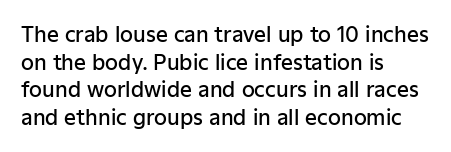
Q: Is the text bold? A: Semi-bold.
Q: Is the text italic (slanted)? A: No, it is upright.
Q: Is the text underlined? A: No.
Q: How is the paragraph aligned? A: Left-aligned.
Q: Is the spacing between letters normal or unusually wide? A: Normal.
Q: Is the spacing between lines tight, normal or loose? A: Normal.
